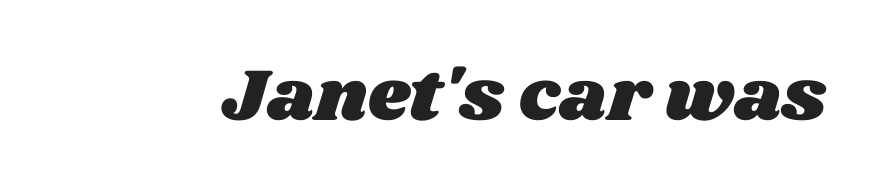
{"width": "wide", "stroke_contrast": "medium", "x_height": "large", "monospaced": "no", "underline": "no", "letter_spacing": "normal", "letter_spacing_em": 0.0, "glyph_px": 74}
